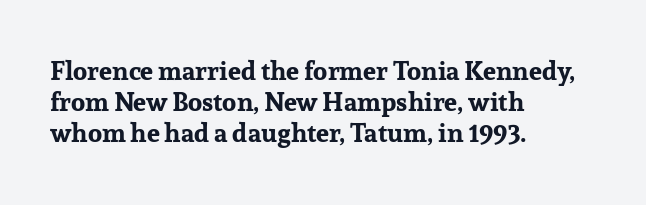
The image shows 26 px bold type, upright; set left-aligned, line spacing 1.2x, normal letter spacing, not underlined.
